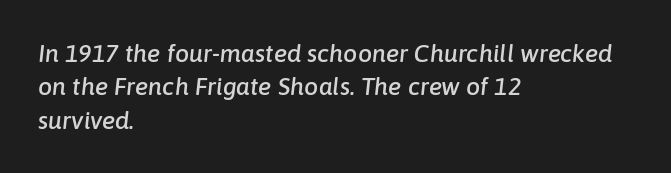
{"italic": "yes", "lean": "right", "slant_degrees": 6, "underline": "no", "align": "left", "line_spacing": "normal", "line_spacing_ratio": 1.34, "letter_spacing": "normal", "letter_spacing_em": 0.0, "glyph_px": 25}
